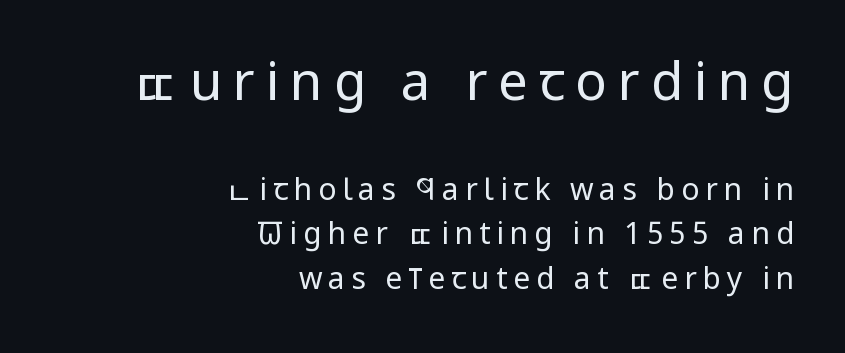
Rendered with straight, roman letterforms. The string is rendered with underlining switched off. Normally led — the rows are evenly, conventionally spaced. What stands out about the letter spacing? Its width — letters are far apart. Larger block? The one above; the one below is distinctly smaller.
